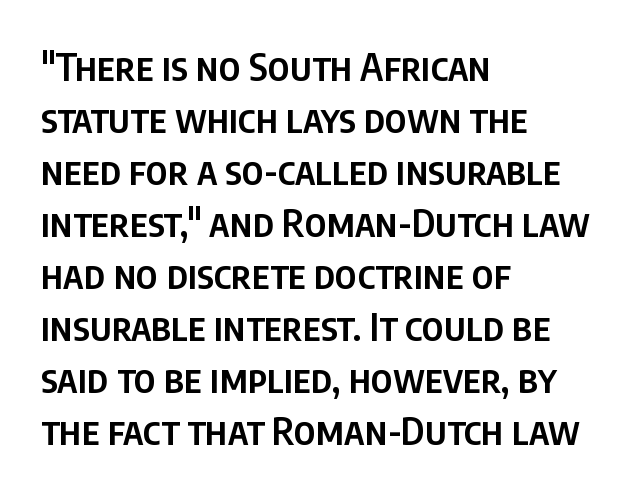
{"serif": "no", "italic": "no", "bold": "semi", "weight": "semibold", "width": "condensed", "stroke_contrast": "low", "x_height": "large", "monospaced": "no", "underline": "no", "align": "left", "line_spacing": "normal", "line_spacing_ratio": 1.37, "letter_spacing": "normal", "letter_spacing_em": 0.0, "glyph_px": 38}
